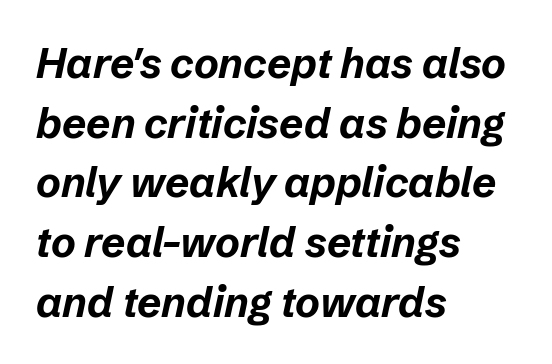
Q: Is the text bold? A: Yes.
Q: Is the text italic (slanted)? A: Yes, it leans right by about 12 degrees.
Q: Is the text underlined? A: No.
Q: How is the paragraph aligned? A: Left-aligned.
Q: Is the spacing between letters normal or unusually wide? A: Normal.
Q: Is the spacing between lines tight, normal or loose? A: Normal.
Q: Width (condensed, normal, or wide)? A: Normal.
Q: Stroke contrast? A: Low.
Q: x-height? A: Medium.
Q: Monospaced? A: No.
